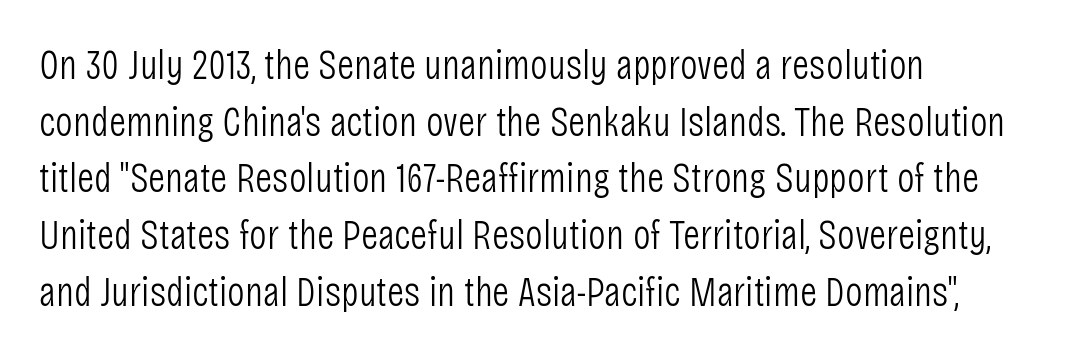
Q: Is the text bold? A: No.
Q: Is the text italic (slanted)? A: No, it is upright.
Q: Is the typeface a serif or a sans-serif typeface? A: Sans-serif.
Q: Is the text underlined? A: No.
Q: How is the paragraph aligned? A: Left-aligned.
Q: Is the spacing between letters normal or unusually wide? A: Normal.
Q: Is the spacing between lines tight, normal or loose? A: Normal.
Q: Width (condensed, normal, or wide)? A: Condensed.
Q: Stroke contrast? A: Low.
Q: x-height? A: Large.
Q: Monospaced? A: No.
